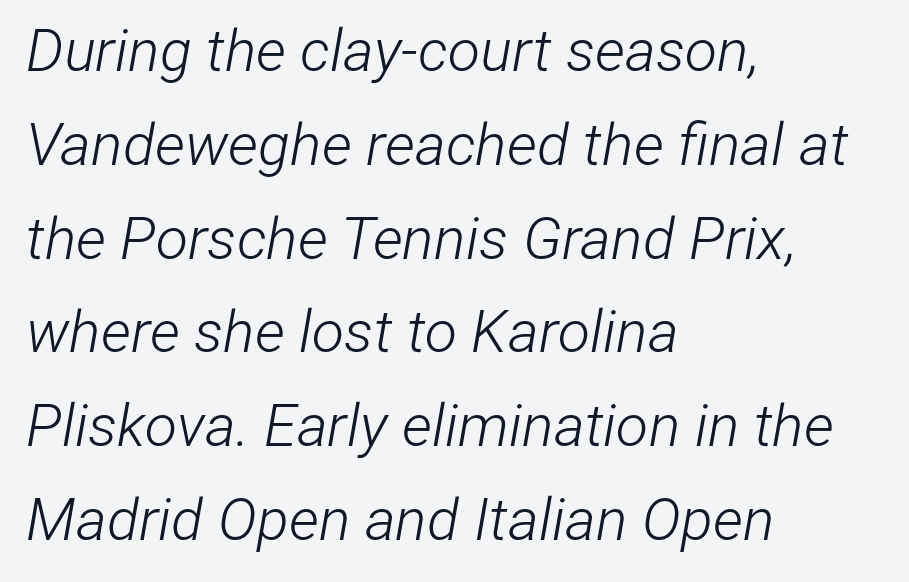
Q: Is the text bold? A: No.
Q: Is the text italic (slanted)? A: Yes, it leans right by about 12 degrees.
Q: Is the text underlined? A: No.
Q: How is the paragraph aligned? A: Left-aligned.
Q: Is the spacing between letters normal or unusually wide? A: Normal.
Q: Is the spacing between lines tight, normal or loose? A: Normal.
Q: Width (condensed, normal, or wide)? A: Condensed.
Q: Stroke contrast? A: Low.
Q: x-height? A: Medium.
Q: Monospaced? A: No.
